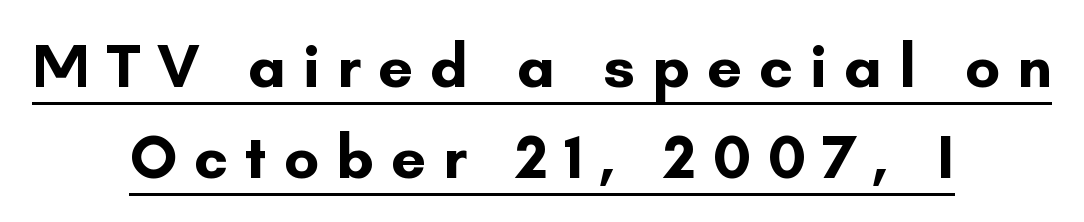
The rendering uses the underline text-decoration. The rendering positions every line midway between the sides. This sample uses a sans-serif face. In terms of posture, this sample is upright.
